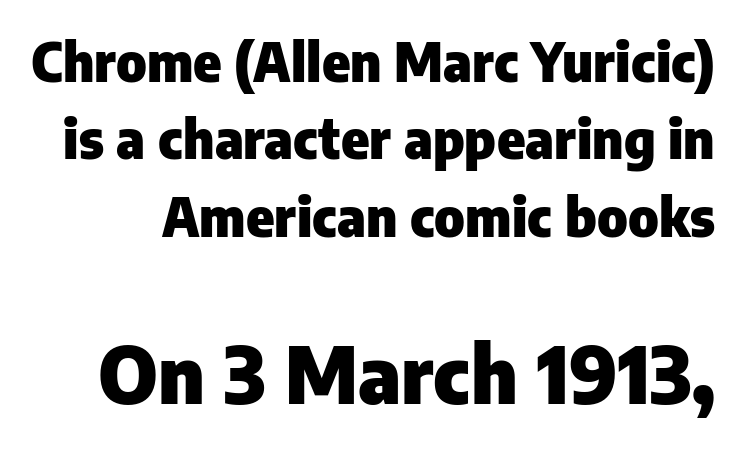
{"serif": "no", "italic": "no", "bold": "yes", "weight": "heavy", "width": "normal", "stroke_contrast": "low", "x_height": "medium", "monospaced": "no", "underline": "no", "line_spacing": "normal", "line_spacing_ratio": 1.46, "letter_spacing": "normal", "letter_spacing_em": 0.0, "larger_block": "second", "size_ratio": 1.49, "glyph_px": 79}
